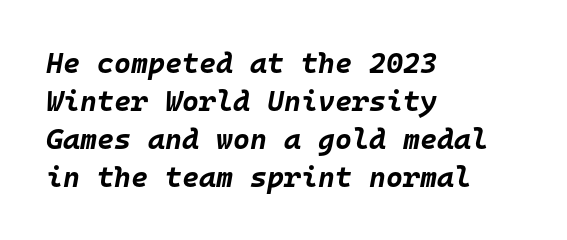
Think of a typewriter: that constant character pitch is what you see here. The space directly below the letters is spotless. Reading down the column, the eye jumps a familiar distance to each next line. Looking at the ascenders, they clearly lean. Caption: multi-line text, flush left, ragged right.
